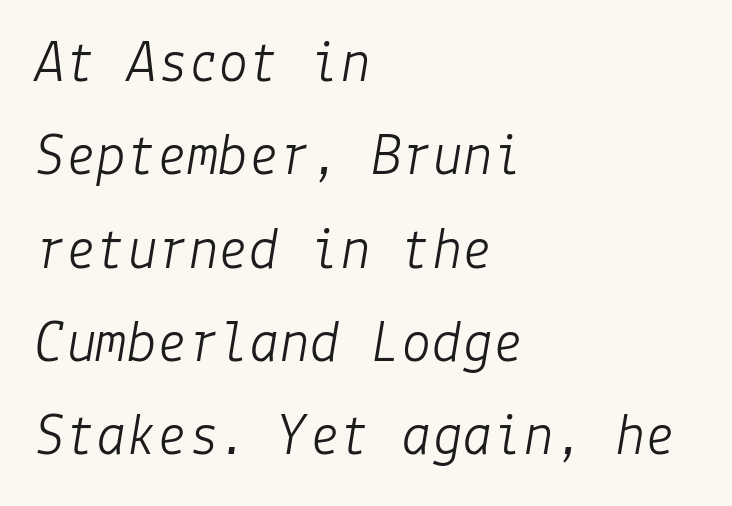
Q: Is the text bold? A: No.
Q: Is the text italic (slanted)? A: Yes, it leans right by about 9 degrees.
Q: Is the text underlined? A: No.
Q: How is the paragraph aligned? A: Left-aligned.
Q: Is the spacing between letters normal or unusually wide? A: Normal.
Q: Is the spacing between lines tight, normal or loose? A: Normal.
Q: Width (condensed, normal, or wide)? A: Normal.
Q: Stroke contrast? A: Low.
Q: x-height? A: Medium.
